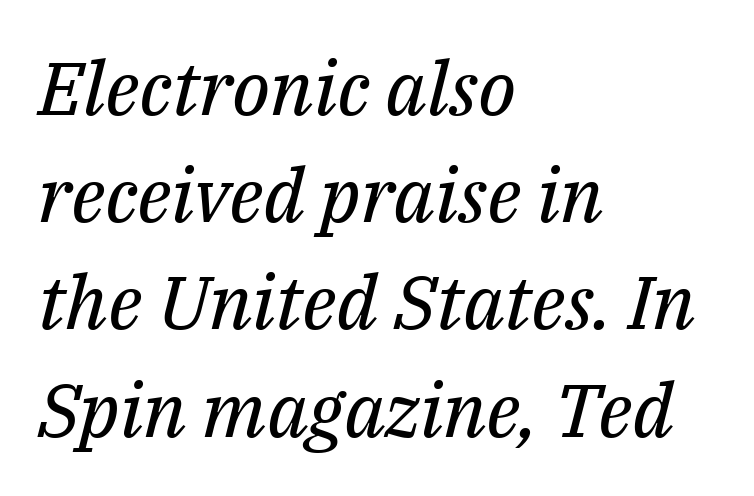
Quick note: underline off. This sample uses plain, unmodified letter spacing. The leading is moderate, giving the passage an even texture. A classic flush-left, rag-right setting is used for this passage.
